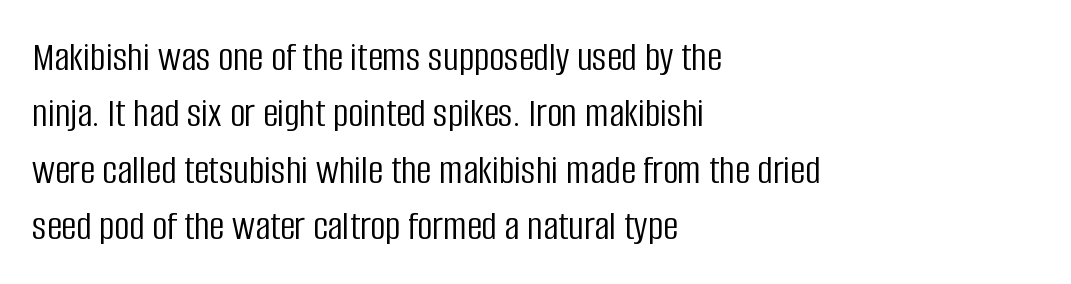
{"serif": "no", "italic": "no", "bold": "no", "weight": "light", "width": "condensed", "stroke_contrast": "low", "x_height": "large", "monospaced": "no", "underline": "no", "align": "left", "line_spacing": "normal", "line_spacing_ratio": 1.34, "letter_spacing": "normal", "letter_spacing_em": 0.0, "glyph_px": 42}
